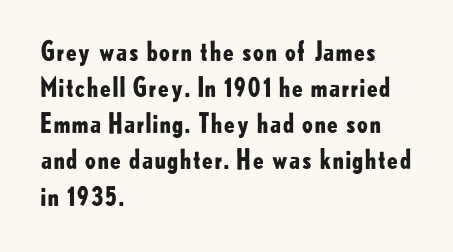
Clear beneath every line of the passage. The typography opts for an upright posture over an oblique one. Evenly set lines give the paragraph a standard silhouette. Standard letterfit; no display-style spreading of the glyphs. The compositor pushed each line to the left boundary.
